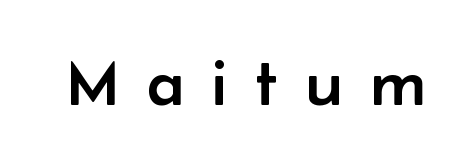
Spacing verdict: proportional, widths tailored to each character. A typesetter would label this face a sans. Here the glyphs are tracked loosely, breaking word shapes into spaced letters. You can tell it's not italic because the verticals are truly vertical. The words here are not underlined.
